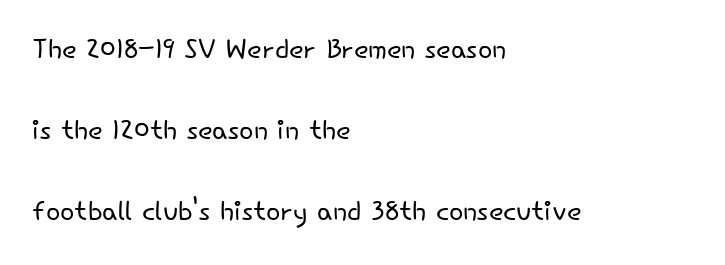
The image shows 38 px light sans-serif type, upright; set left-aligned, loose line spacing (2.13x), normal letter spacing, not underlined; low stroke contrast and a small x-height.
